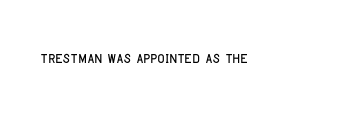
The image shows 20 px text type, upright; set normal letter spacing, not underlined.
